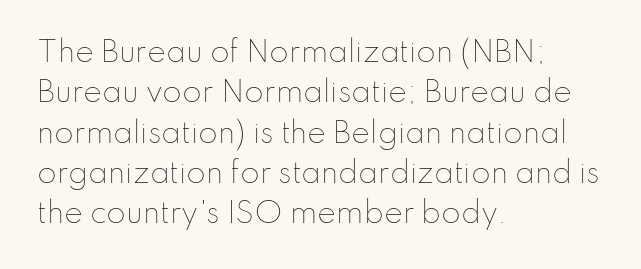
{"italic": "no", "bold": "no", "weight": "thin", "width": "normal", "stroke_contrast": "low", "x_height": "small", "monospaced": "no", "underline": "no", "align": "left", "line_spacing": "normal", "line_spacing_ratio": 1.44, "letter_spacing": "normal", "letter_spacing_em": 0.0, "glyph_px": 28}
